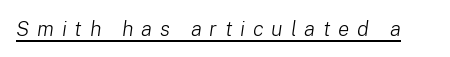
Q: Is the text bold? A: No.
Q: Is the text italic (slanted)? A: Yes, it leans right by about 8 degrees.
Q: Is the text underlined? A: Yes.
Q: Is the spacing between letters normal or unusually wide? A: Unusually wide.
